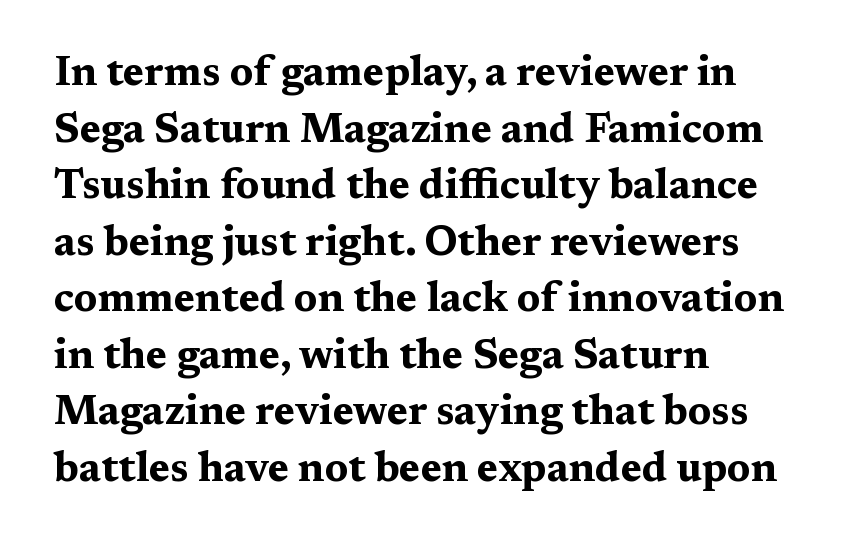
Q: Is the text bold? A: Yes.
Q: Is the text italic (slanted)? A: No, it is upright.
Q: Is the typeface a serif or a sans-serif typeface? A: Serif.
Q: Is the text underlined? A: No.
Q: How is the paragraph aligned? A: Left-aligned.
Q: Is the spacing between letters normal or unusually wide? A: Normal.
Q: Is the spacing between lines tight, normal or loose? A: Normal.
Q: Width (condensed, normal, or wide)? A: Wide.
Q: Stroke contrast? A: Medium.
Q: x-height? A: Medium.
Q: Monospaced? A: No.
